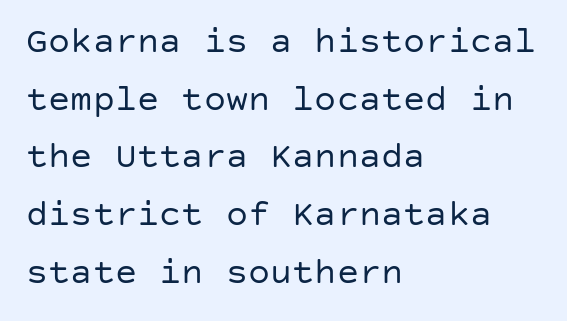
Serifs: no, the terminals of the letterforms are clean. Stroke thickness stays within the range of a standard reading face or lighter. A roman cut, with each character standing at attention. Anything drawn beneath the words? Only blank space.
